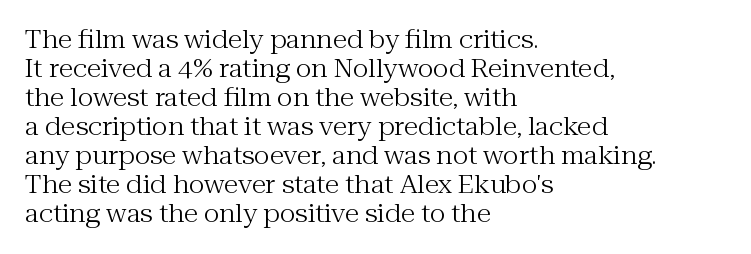
Q: Is the text bold? A: No.
Q: Is the text italic (slanted)? A: No, it is upright.
Q: Is the text underlined? A: No.
Q: How is the paragraph aligned? A: Left-aligned.
Q: Is the spacing between letters normal or unusually wide? A: Normal.
